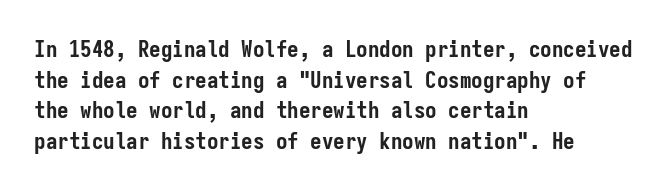
Q: Is the text bold? A: Yes.
Q: Is the text italic (slanted)? A: No, it is upright.
Q: Is the text underlined? A: No.
Q: How is the paragraph aligned? A: Left-aligned.
Q: Is the spacing between letters normal or unusually wide? A: Normal.
Q: Is the spacing between lines tight, normal or loose? A: Normal.
